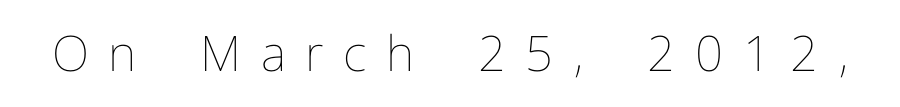
This reads as an unemphasized weight, regular at the heaviest. Lines of text with bare space underneath. Looks like regular typesetting: each glyph gets only the width it needs. These lines have a slow, spaced-out rhythm from letter to letter. Does the lettering tilt? It doesn't — this is upright.
